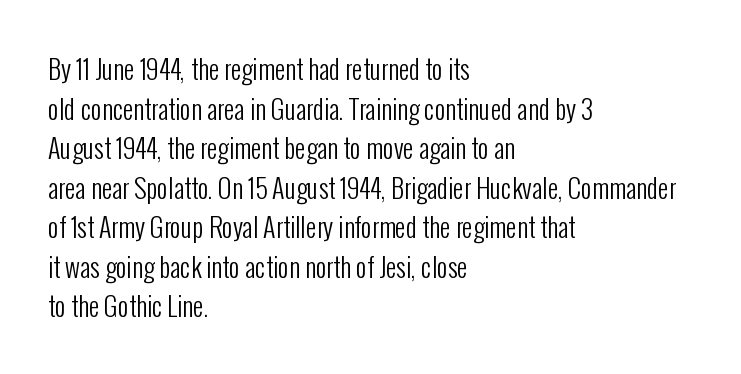
Q: Is the text bold? A: No.
Q: Is the text italic (slanted)? A: No, it is upright.
Q: Is the text underlined? A: No.
Q: How is the paragraph aligned? A: Left-aligned.
Q: Is the spacing between letters normal or unusually wide? A: Normal.
Q: Is the spacing between lines tight, normal or loose? A: Normal.
